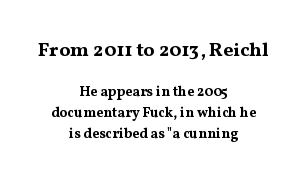
{"italic": "no", "bold": "yes", "underline": "no", "align": "center", "line_spacing": "normal", "line_spacing_ratio": 1.49, "letter_spacing": "normal", "letter_spacing_em": 0.0, "larger_block": "first", "size_ratio": 1.43, "glyph_px": 20}
